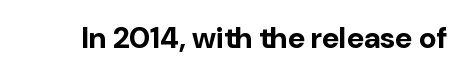
Q: Is the text bold? A: Yes.
Q: Is the text italic (slanted)? A: No, it is upright.
Q: Is the typeface a serif or a sans-serif typeface? A: Sans-serif.
Q: Is the text underlined? A: No.
Q: Is the spacing between letters normal or unusually wide? A: Normal.
Q: Width (condensed, normal, or wide)? A: Normal.
Q: Stroke contrast? A: Low.
Q: x-height? A: Medium.
Q: Monospaced? A: No.
